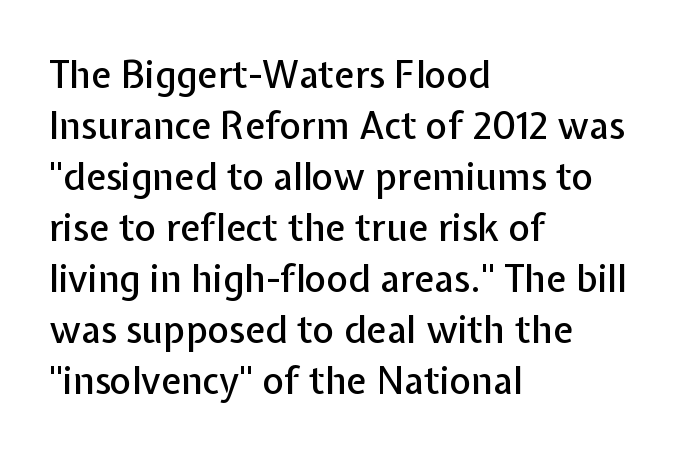
The image shows 37 px sans-serif type, upright; set left-aligned, normal line spacing (1.38x), normal letter spacing, not underlined; low stroke contrast and a medium x-height.
